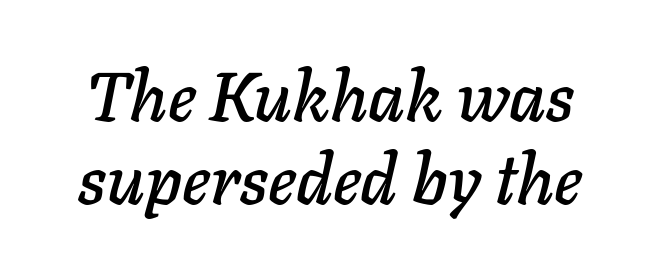
Q: Is the text italic (slanted)? A: Yes, it leans right by about 11 degrees.
Q: Is the text underlined? A: No.
Q: Is the spacing between letters normal or unusually wide? A: Normal.
Q: Width (condensed, normal, or wide)? A: Normal.
Q: Stroke contrast? A: Low.
Q: x-height? A: Medium.
Q: Monospaced? A: No.
